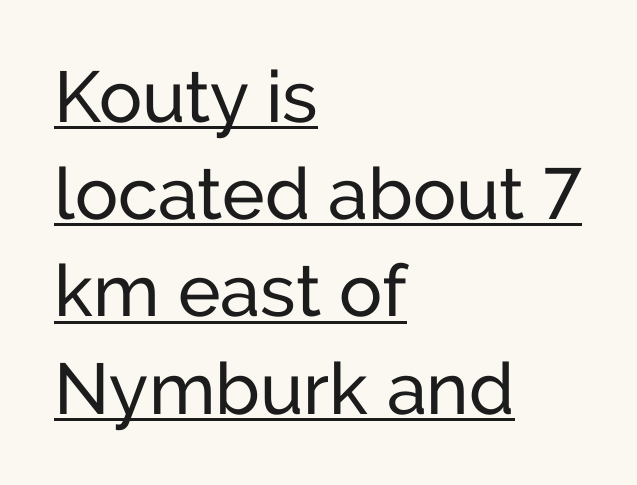
Q: Is the text bold? A: No.
Q: Is the text italic (slanted)? A: No, it is upright.
Q: Is the typeface a serif or a sans-serif typeface? A: Sans-serif.
Q: Is the text underlined? A: Yes.
Q: How is the paragraph aligned? A: Left-aligned.
Q: Is the spacing between letters normal or unusually wide? A: Normal.
Q: Is the spacing between lines tight, normal or loose? A: Normal.
Q: Width (condensed, normal, or wide)? A: Normal.
Q: Stroke contrast? A: Low.
Q: x-height? A: Medium.
Q: Monospaced? A: No.
